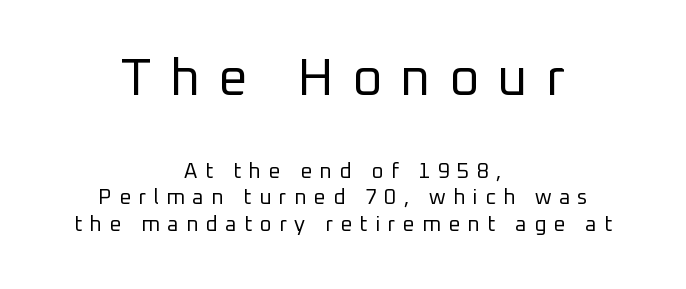
The image shows 52 px regular-weight sans-serif type, upright; set centered, normal line spacing (1.27x), unusually wide letter spacing (+0.35 em), not underlined; the first (top) block is 2.48x larger; low stroke contrast and a medium x-height.
